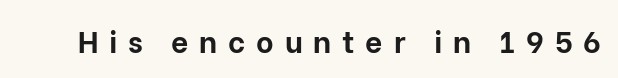
{"serif": "no", "italic": "no", "bold": "yes", "weight": "bold", "width": "normal", "stroke_contrast": "low", "x_height": "medium", "monospaced": "no", "underline": "no", "letter_spacing": "wide", "letter_spacing_em": 0.36, "glyph_px": 30}
